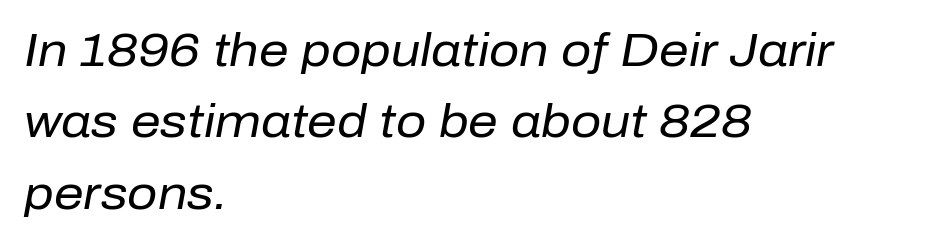
Q: Is the text bold? A: No.
Q: Is the text italic (slanted)? A: Yes, it leans right by about 10 degrees.
Q: Is the text underlined? A: No.
Q: How is the paragraph aligned? A: Left-aligned.
Q: Is the spacing between letters normal or unusually wide? A: Normal.
Q: Is the spacing between lines tight, normal or loose? A: Normal.
Q: Width (condensed, normal, or wide)? A: Normal.
Q: Stroke contrast? A: Low.
Q: x-height? A: Medium.
Q: Monospaced? A: No.
